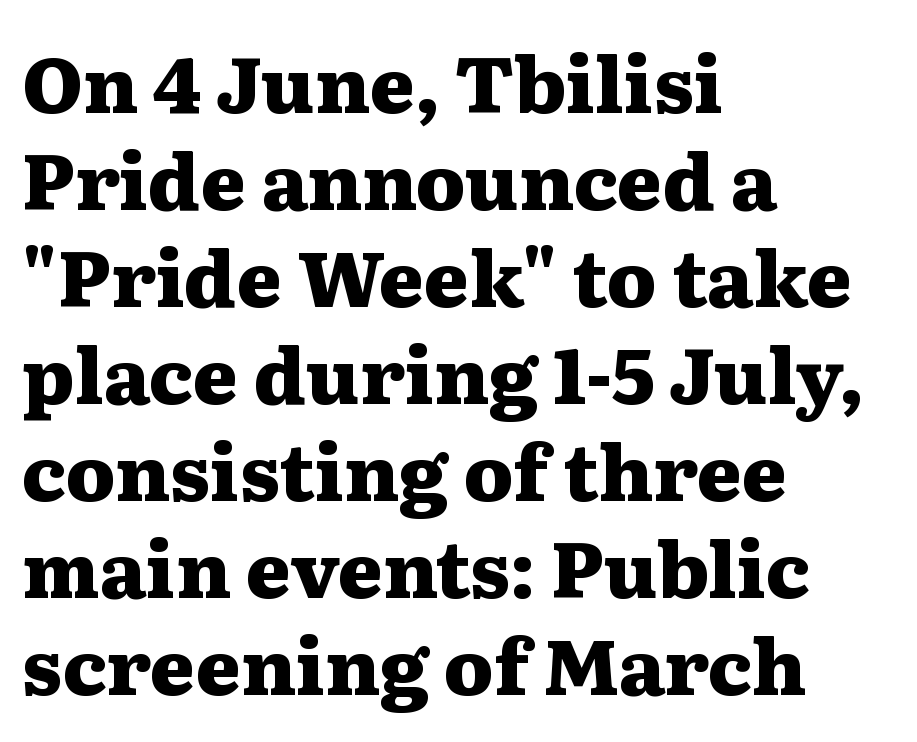
The image shows 77 px heavy, wide serif type, upright; set left-aligned, normal line spacing (1.26x), normal letter spacing, not underlined; medium stroke contrast and a medium x-height.
